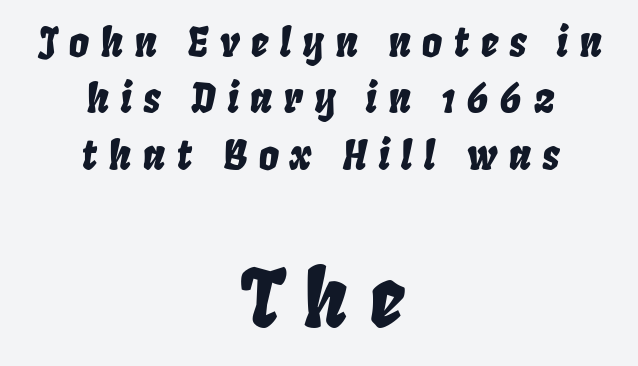
Q: Is the text italic (slanted)? A: Yes, it leans right by about 8 degrees.
Q: Is the text underlined? A: No.
Q: How is the paragraph aligned? A: Centered.
Q: Is the spacing between letters normal or unusually wide? A: Unusually wide.
Q: Is the spacing between lines tight, normal or loose? A: Normal.
Q: Which block of text is set in a larger size, the first (top) or the second (bottom)? A: The second (bottom) one.
Q: Width (condensed, normal, or wide)? A: Condensed.
Q: Stroke contrast? A: Low.
Q: x-height? A: Large.
Q: Monospaced? A: No.
